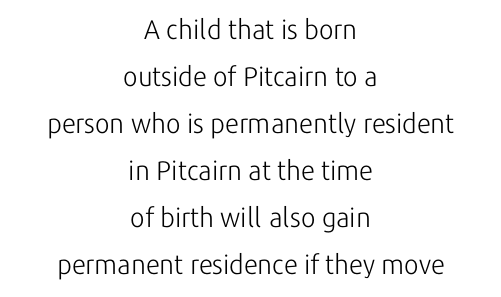
The image shows 27 px text type, upright; set centered, line spacing 1.74x, normal letter spacing, not underlined.
